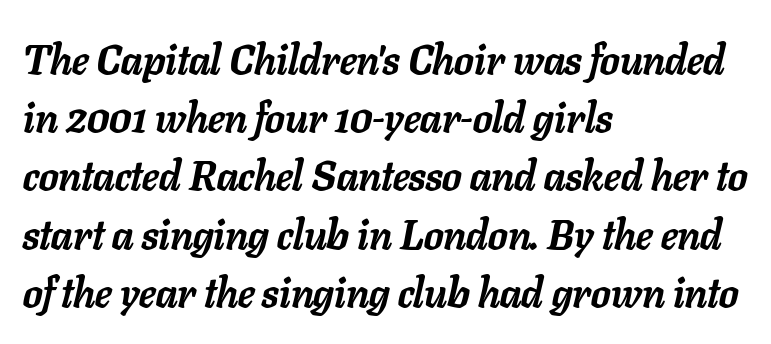
Q: Is the text bold? A: Yes.
Q: Is the text italic (slanted)? A: Yes, it leans right by about 11 degrees.
Q: Is the text underlined? A: No.
Q: How is the paragraph aligned? A: Left-aligned.
Q: Is the spacing between letters normal or unusually wide? A: Normal.
Q: Is the spacing between lines tight, normal or loose? A: Normal.
Q: Width (condensed, normal, or wide)? A: Normal.
Q: Stroke contrast? A: Low.
Q: x-height? A: Medium.
Q: Monospaced? A: No.
